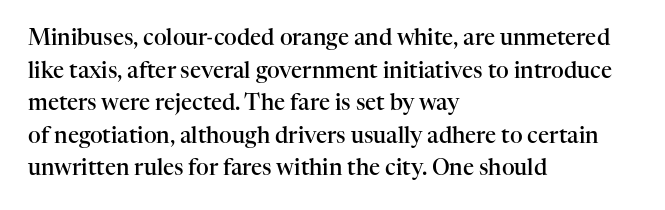
The image shows 22 px text type, upright; set left-aligned, normal line spacing (1.48x), normal letter spacing, not underlined.
